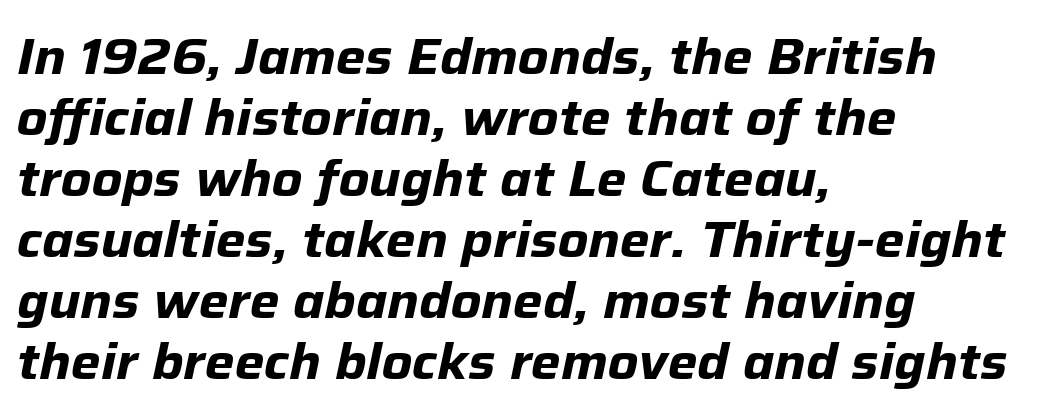
The image shows 50 px bold type, italic (leaning right); set left-aligned, line spacing 1.22x, normal letter spacing, not underlined; low stroke contrast and a medium x-height.
